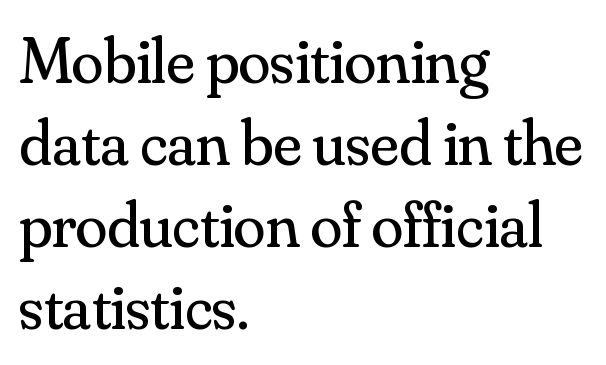
Style check: upright. Compared with a centered layout, this one pins lines to the left instead. This reads as an unemphasized weight, regular at the heaviest. Rule under the text: the space is simply empty. The face used here is rendered with its standard letterfit. This sample has the flowing, uneven cadence of proportional lettering.
